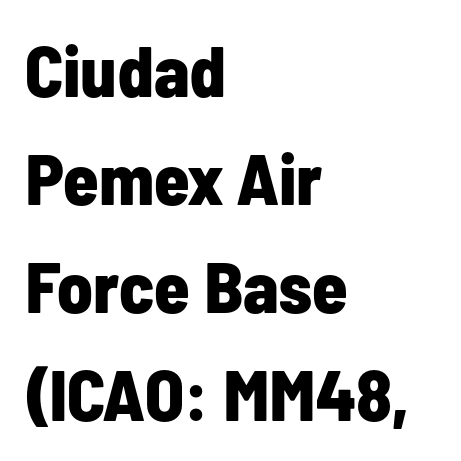
Nope, no serifs anywhere on these letters. Character widths vary here, with narrow letters taking less room than wide ones. The lettering stays uniformly vertical, giving the passage a roman look. Horizontal alignment here is leftward, the default for most running prose. This sample keeps an unexceptional amount of space between lines. Only glyphs here, with clear space below each row.
